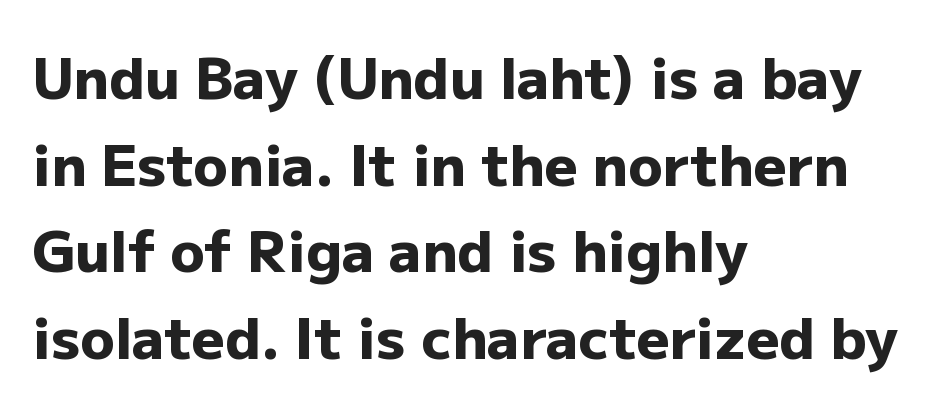
{"serif": "no", "italic": "no", "bold": "yes", "weight": "heavy", "width": "normal", "stroke_contrast": "low", "x_height": "medium", "monospaced": "no", "underline": "no", "align": "left", "line_spacing": "normal", "line_spacing_ratio": 1.52, "letter_spacing": "normal", "letter_spacing_em": 0.0, "glyph_px": 57}
